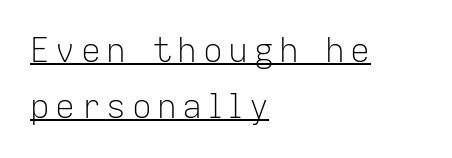
The image shows 33 px light sans-serif type, upright; set left-aligned, normal line spacing (1.69x), underlined; low stroke contrast and a medium x-height.
